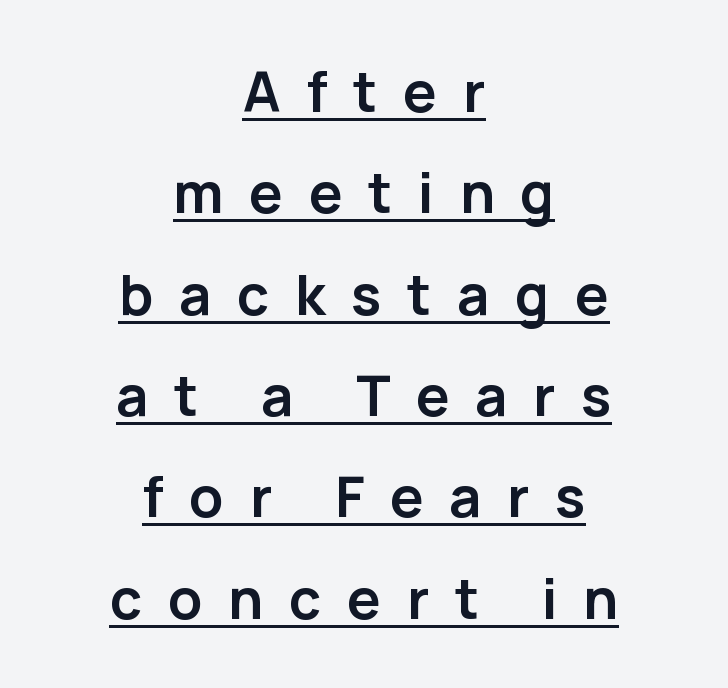
The image shows 56 px semibold sans-serif type, upright; set centered, line spacing 1.81x, unusually wide letter spacing (+0.46 em), underlined; low stroke contrast and a medium x-height.
